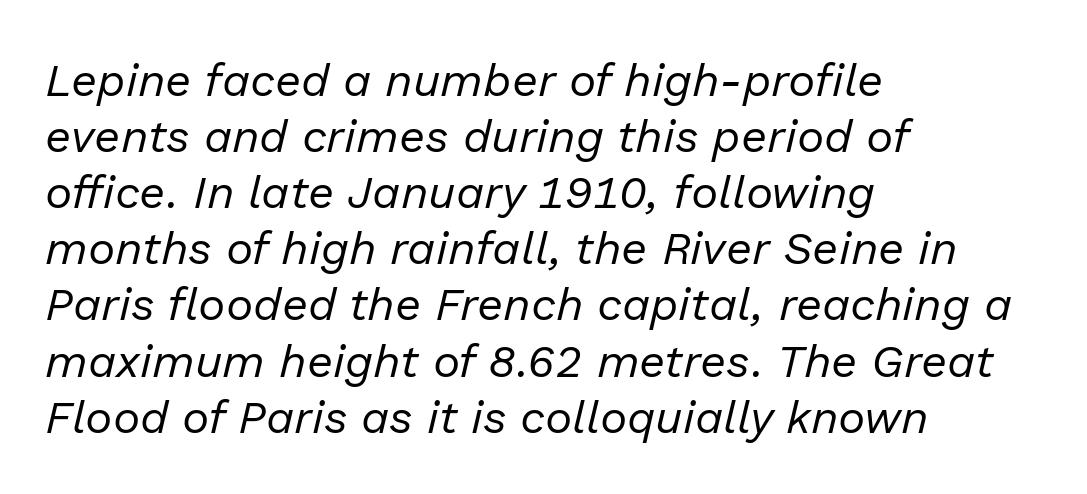
On a weight scale, this lands at 450 or below. One-word summary of the alignment: left. The space beneath each line is pristine and unruled. Think of a printed novel: that variable character pitch is what you see here.
